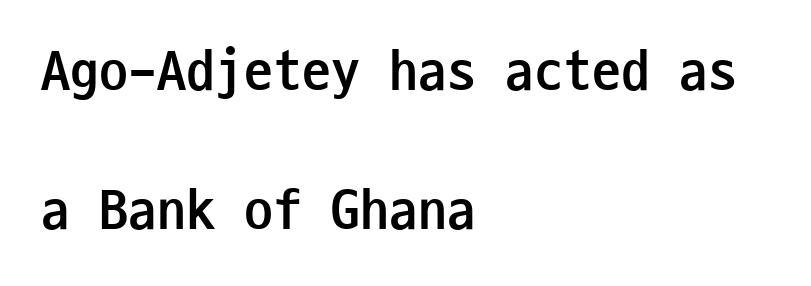
Q: Is the text bold? A: Yes.
Q: Is the text italic (slanted)? A: No, it is upright.
Q: Is the typeface a serif or a sans-serif typeface? A: Sans-serif.
Q: Is the text underlined? A: No.
Q: How is the paragraph aligned? A: Left-aligned.
Q: Is the spacing between letters normal or unusually wide? A: Normal.
Q: Is the spacing between lines tight, normal or loose? A: Loose.
Q: Width (condensed, normal, or wide)? A: Condensed.
Q: Stroke contrast? A: Low.
Q: x-height? A: Medium.
Q: Monospaced? A: Yes.
